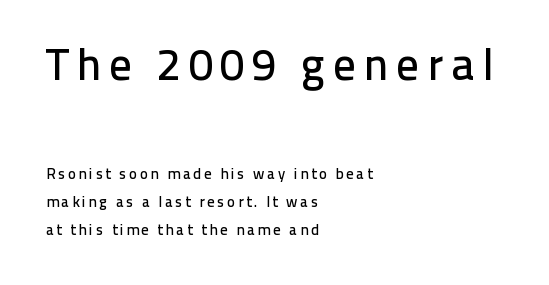
Layout note: lines flush left. The passage shown is typeset with a sans-serif family. Note the varied advance widths — an 'i' is clearly narrower than an 'm'. Underlining? Definitely not there. These lines were composed using upright roman letters.
